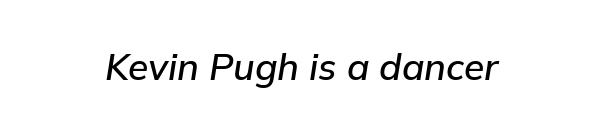
The face used here is proportionally spaced, like ordinary book or web type. The lettering tilts uniformly, giving the passage an italic look. Only glyphs here, with clear space below each row. Letter spacing: default.
